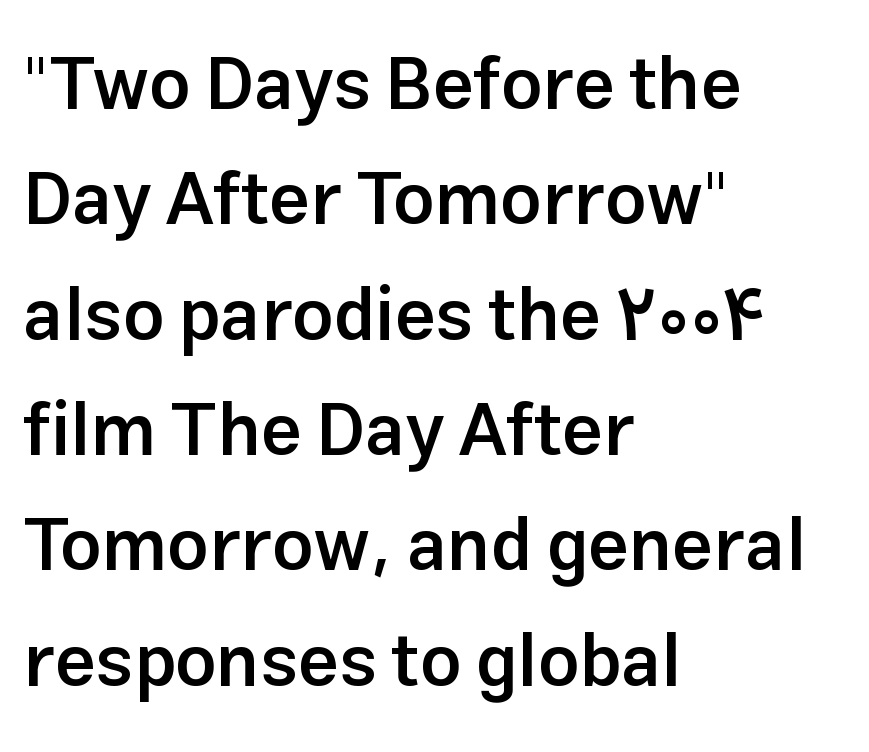
The image shows 73 px semibold sans-serif type, upright; set left-aligned, normal line spacing (1.58x), normal letter spacing, not underlined; low stroke contrast and a medium x-height.
